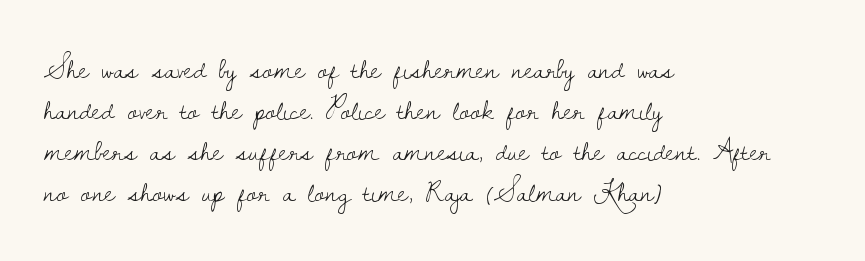
The image shows 30 px light serif type; set left-aligned, normal line spacing (1.37x), normal letter spacing, not underlined; low stroke contrast and a small x-height.
